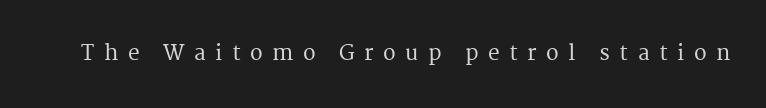
Q: Is the text italic (slanted)? A: No, it is upright.
Q: Is the text underlined? A: No.
Q: Is the spacing between letters normal or unusually wide? A: Unusually wide.
